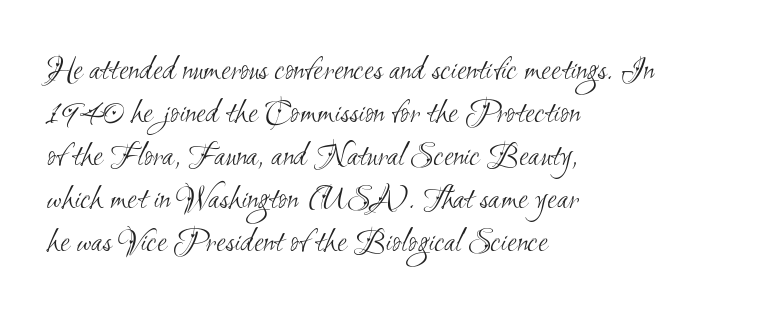
The image shows 35 px light, condensed sans-serif type; set left-aligned, line spacing 1.23x, normal letter spacing, not underlined; medium stroke contrast and a small x-height.
